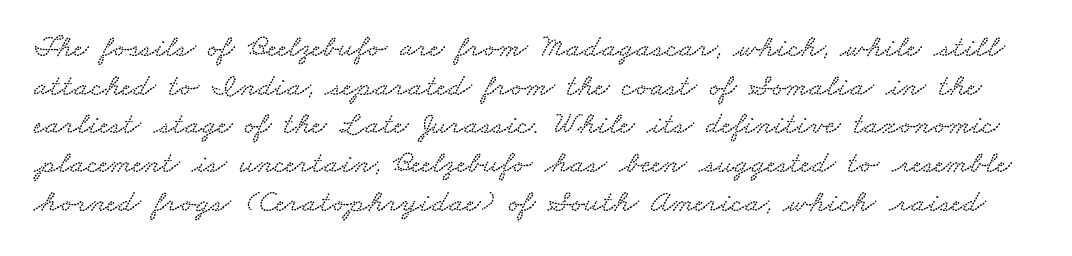
Q: Is the text underlined? A: No.
Q: Is the spacing between letters normal or unusually wide? A: Normal.
Q: Width (condensed, normal, or wide)? A: Wide.
Q: Stroke contrast? A: Low.
Q: x-height? A: Small.
Q: Monospaced? A: No.
